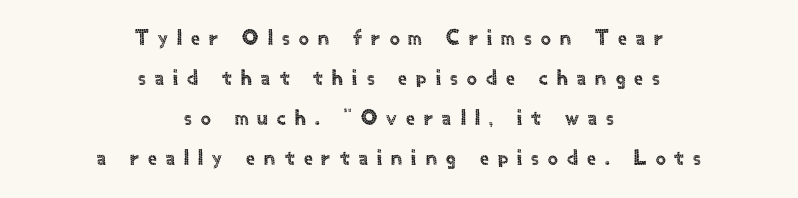
The image shows 22 px text type, upright; set centered, line spacing 1.82x, unusually wide letter spacing (+0.42 em), not underlined.
